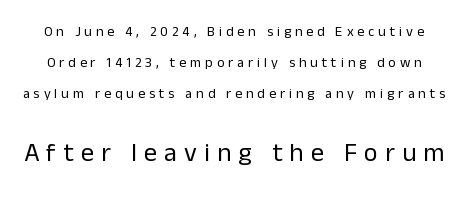
Between these two stacked blocks, the lower one wins on size. The passage shown is not bold in any degree. Vertically, the passage feels expansive, rows floating well apart. The axis of the letterforms is exactly vertical. Inter-character spacing is expanded well beyond the font's built-in metrics.
